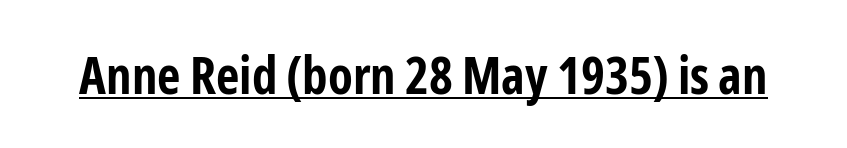
Underlining? Definitely there. No feet cap the strokes, marking this as sans-serif type. Posture: straight, roman, zero tilt. Bold? Absolutely — the strokes are thick and heavy. The letterforms sit shoulder to shoulder at normal distance.
